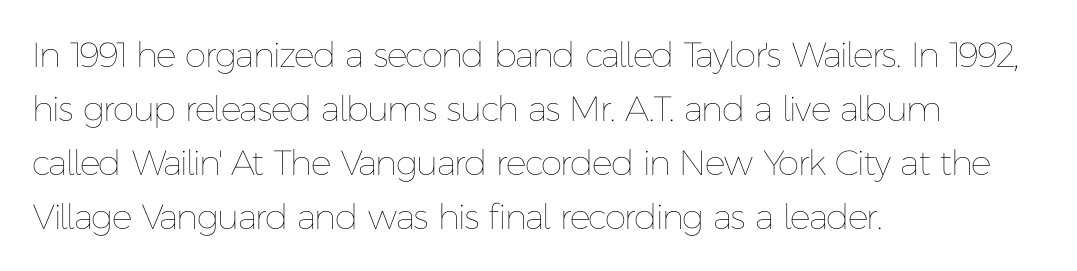
Q: Is the text bold? A: No.
Q: Is the text italic (slanted)? A: No, it is upright.
Q: Is the text underlined? A: No.
Q: How is the paragraph aligned? A: Left-aligned.
Q: Is the spacing between letters normal or unusually wide? A: Normal.
Q: Is the spacing between lines tight, normal or loose? A: Normal.
Q: Width (condensed, normal, or wide)? A: Normal.
Q: Stroke contrast? A: Low.
Q: x-height? A: Medium.
Q: Monospaced? A: No.
